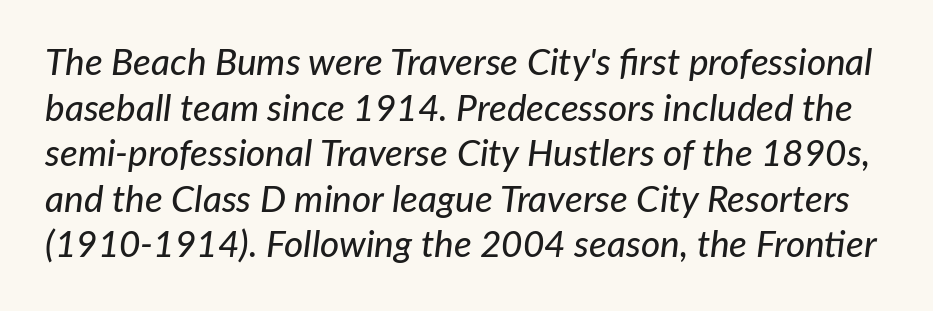
Observe the lean: these are italic letterforms. The words here are not underlined. Looks like regular typesetting: each glyph gets only the width it needs. Observe the ordinary spacing: letters are neighbours, not strangers.
